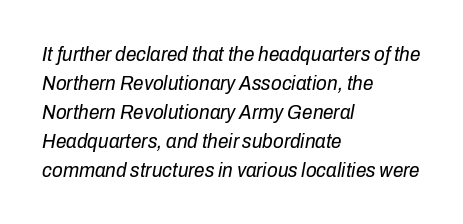
{"italic": "yes", "lean": "right", "slant_degrees": 10, "bold": "no", "underline": "no", "align": "left", "line_spacing": "normal", "line_spacing_ratio": 1.38, "letter_spacing": "normal", "letter_spacing_em": 0.0, "glyph_px": 21}
